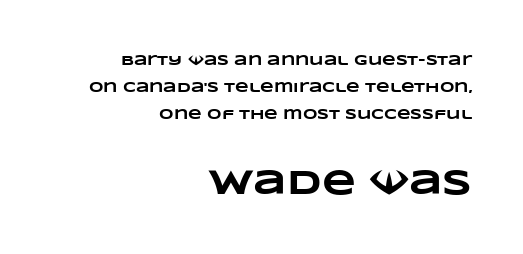
{"bold": "yes", "weight": "heavy", "width": "wide", "stroke_contrast": "low", "x_height": "large", "monospaced": "no", "underline": "no", "align": "right", "line_spacing": "loose", "line_spacing_ratio": 1.93, "letter_spacing": "normal", "letter_spacing_em": 0.0, "larger_block": "second", "size_ratio": 2.5, "glyph_px": 35}
